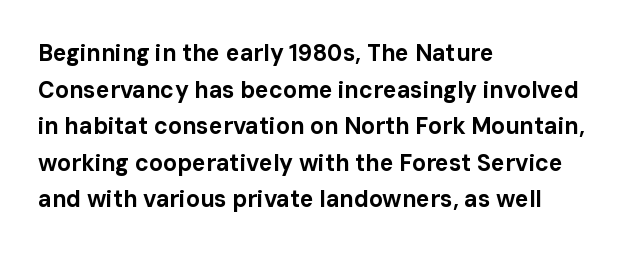
Q: Is the text bold? A: Yes.
Q: Is the text italic (slanted)? A: No, it is upright.
Q: Is the text underlined? A: No.
Q: How is the paragraph aligned? A: Left-aligned.
Q: Is the spacing between letters normal or unusually wide? A: Normal.
Q: Is the spacing between lines tight, normal or loose? A: Normal.
